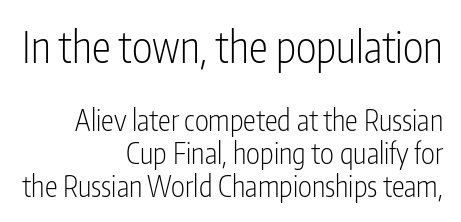
Type style note: lacks serifs. The letters advance in unequal steps, a hallmark of proportional type. Students, note that the glyphs here touch the page at normal intervals. The compositor pushed each line to the right boundary. Does the leading feel generous? Not at all — it's pinched.
